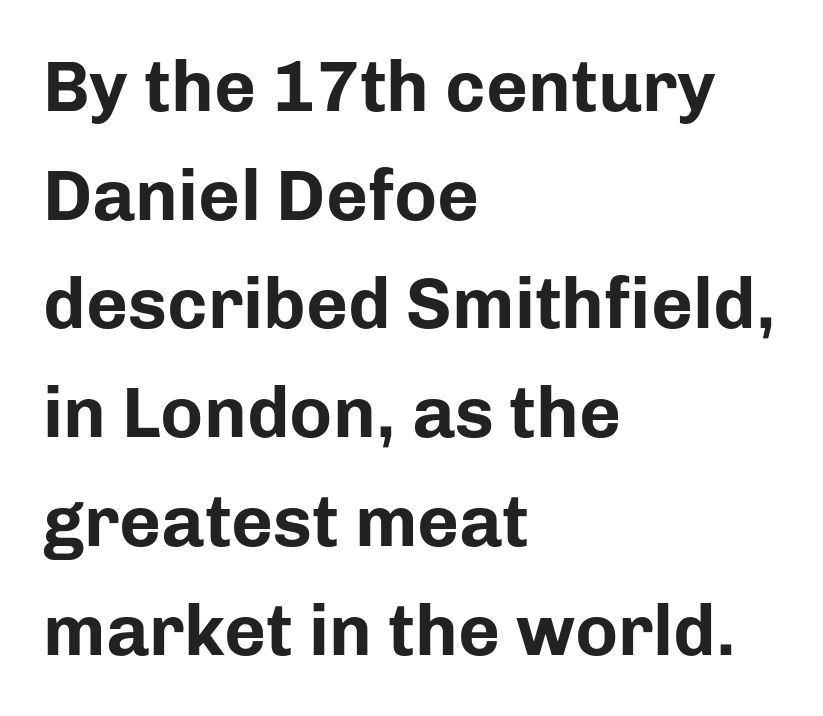
Its strokes are broad and dark, the hallmark of bold type. Do the characters align in a grid? No, the font is proportional. Each word holds together tightly as a unit, with standard inter-letter gaps. Posture: vertical. Caption: multi-line text, flush left, ragged right. The text was rendered using a sans face with plain stroke endings.
